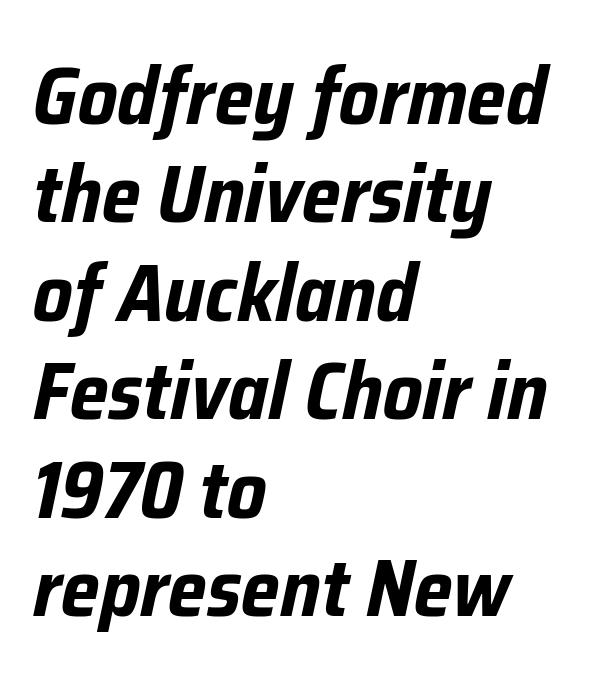
The image shows 80 px bold, condensed type, italic (leaning right); set left-aligned, line spacing 1.23x, normal letter spacing, not underlined; low stroke contrast and a medium x-height.
